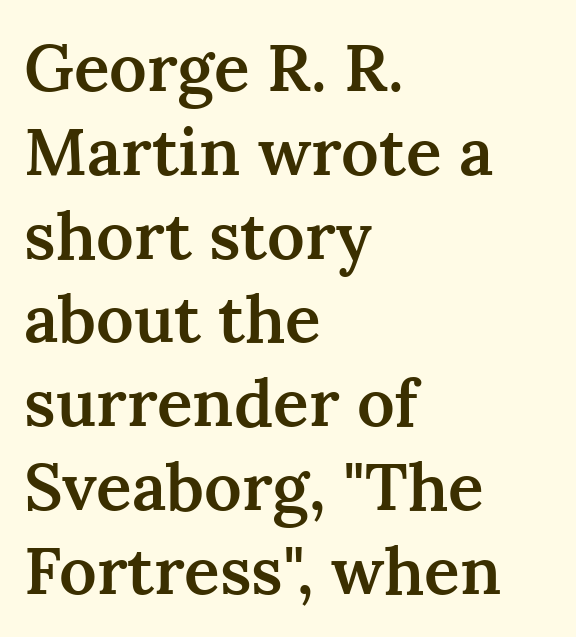
The space beneath each line is pristine and unruled. The glyphs have the mass of a demibold cut, below bold. Regular leading. Spacing between characters is what you'd get straight out of the box.
